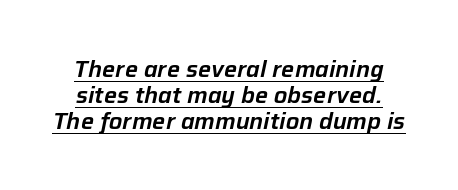
Q: Is the text italic (slanted)? A: Yes, it leans right by about 12 degrees.
Q: Is the text underlined? A: Yes.
Q: Is the spacing between letters normal or unusually wide? A: Normal.
Q: Is the spacing between lines tight, normal or loose? A: Tight.
